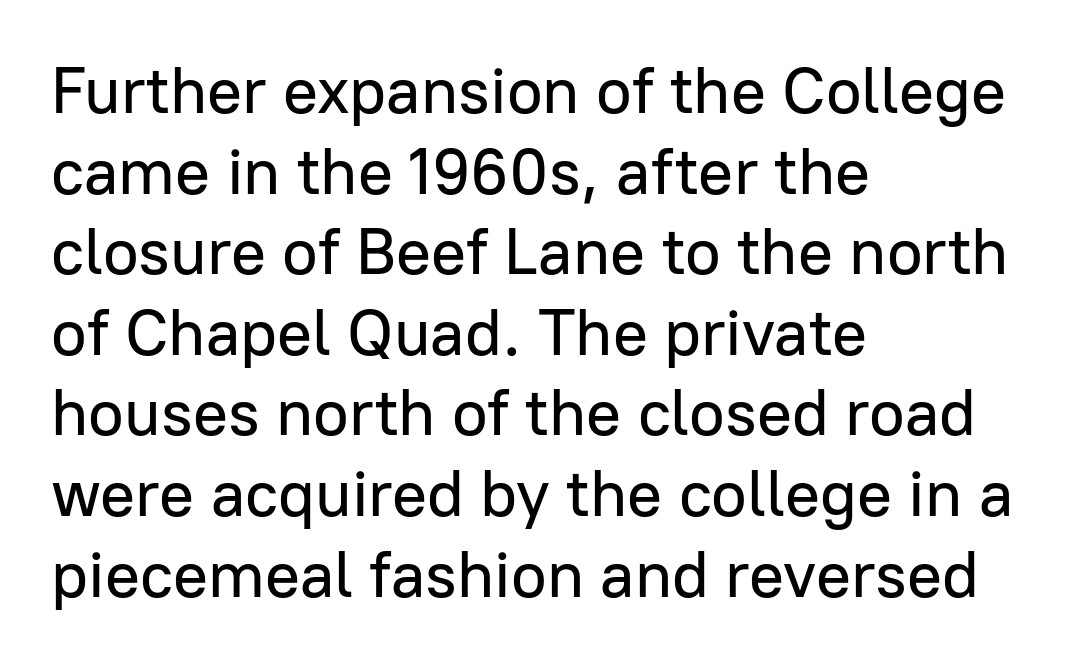
The image shows 65 px sans-serif type, upright; set left-aligned, line spacing 1.24x, normal letter spacing, not underlined; low stroke contrast and a medium x-height.
